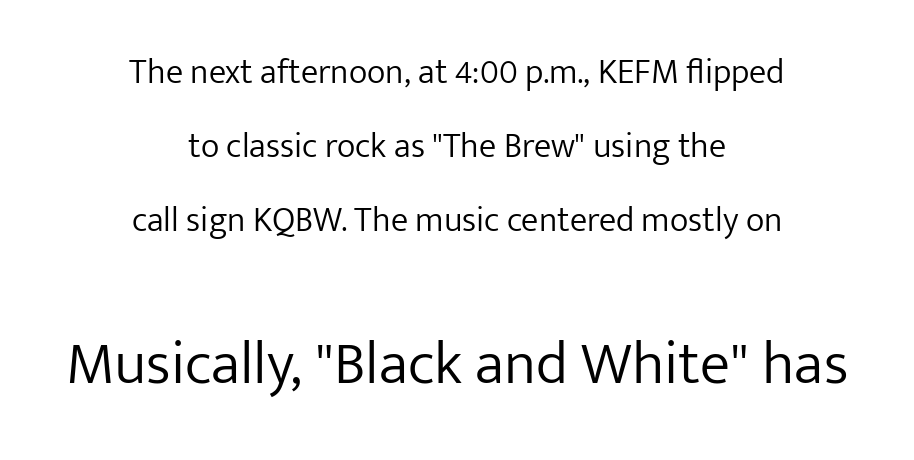
The image shows 61 px light sans-serif type, upright; set centered, loose line spacing (2.12x), normal letter spacing, not underlined; the second (bottom) block is 1.74x larger; low stroke contrast and a medium x-height.
